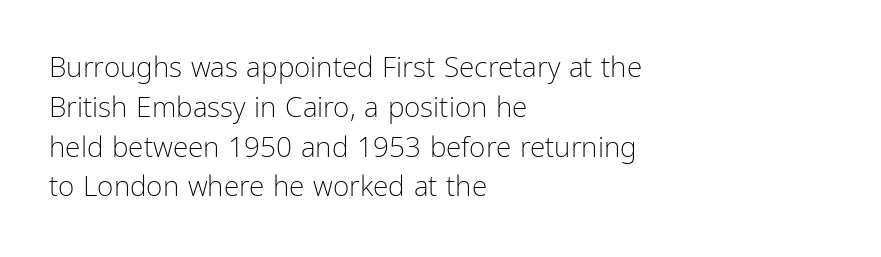
The image shows 28 px light, condensed sans-serif type, upright; set left-aligned, normal line spacing (1.42x), normal letter spacing, not underlined; low stroke contrast and a medium x-height.
